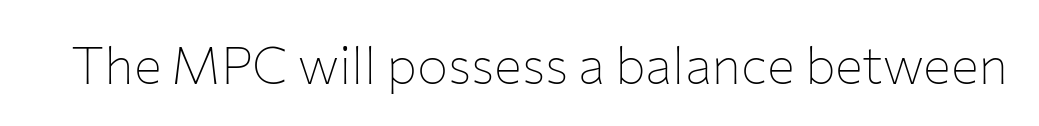
Q: Is the text bold? A: No.
Q: Is the text italic (slanted)? A: No, it is upright.
Q: Is the typeface a serif or a sans-serif typeface? A: Sans-serif.
Q: Is the text underlined? A: No.
Q: Is the spacing between letters normal or unusually wide? A: Normal.
Q: Width (condensed, normal, or wide)? A: Normal.
Q: Stroke contrast? A: Low.
Q: x-height? A: Medium.
Q: Monospaced? A: No.
